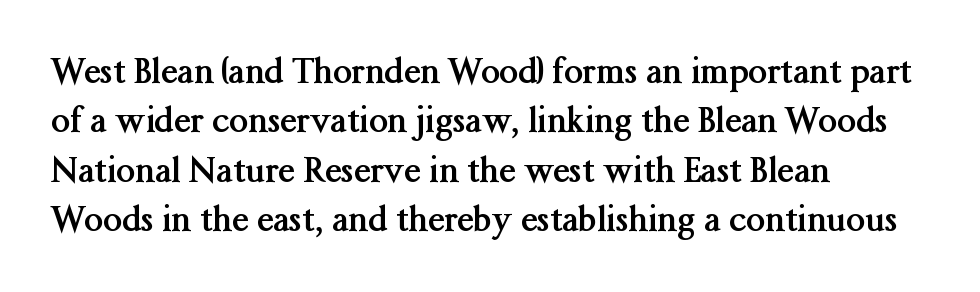
The image shows 34 px semibold serif type, upright; set left-aligned, normal line spacing (1.45x), normal letter spacing, not underlined; medium stroke contrast and a medium x-height.
